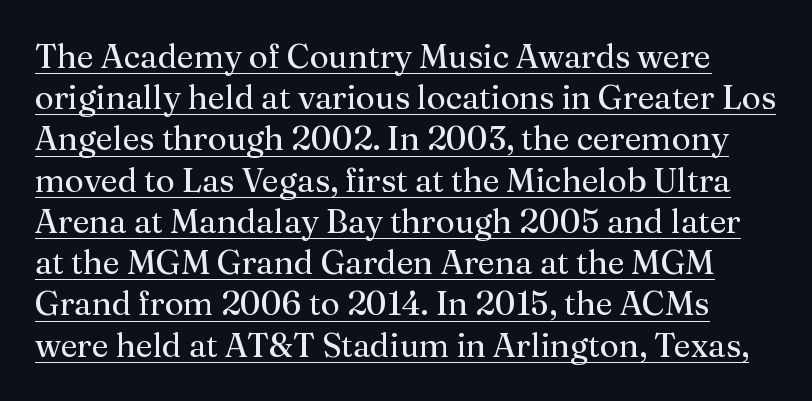
Compared with a typical body face, this is equally light or lighter still. This block has exactly the height ordinary leading produces. These lines are rendered in a variable-pitch font. These lines were composed using upright roman letters. Nothing unusual about the tracking: characters are spaced as the font intends. The typesetter has applied underlining to the passage shown.
